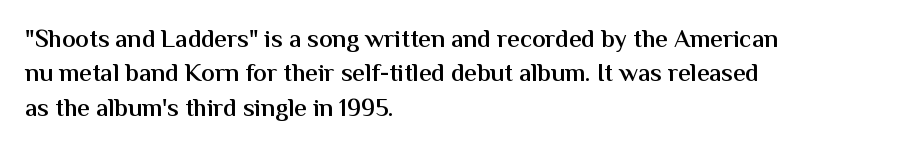
No italicization has been applied; the sample stays upright. Every letter is mildly thick-stroked: semibold rather than bold. The rag falls on the right side of this text block. The area under the type is left untouched.
